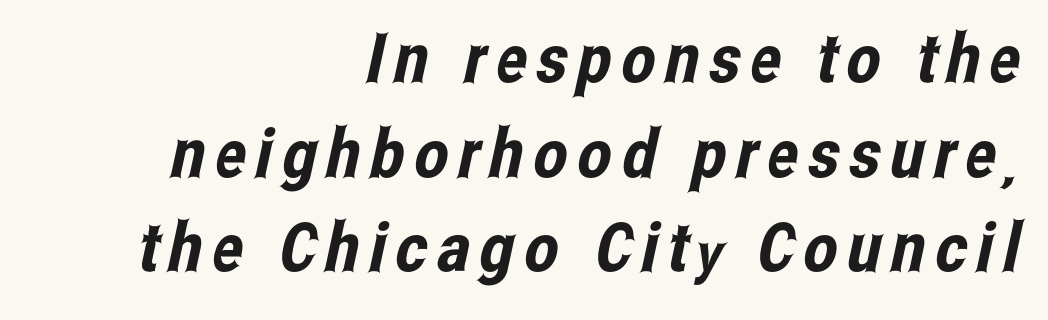
Q: Is the typeface a serif or a sans-serif typeface? A: Sans-serif.
Q: Is the text underlined? A: No.
Q: How is the paragraph aligned? A: Right-aligned.
Q: Is the spacing between lines tight, normal or loose? A: Normal.
Q: Width (condensed, normal, or wide)? A: Condensed.
Q: Stroke contrast? A: Low.
Q: x-height? A: Medium.
Q: Monospaced? A: No.
